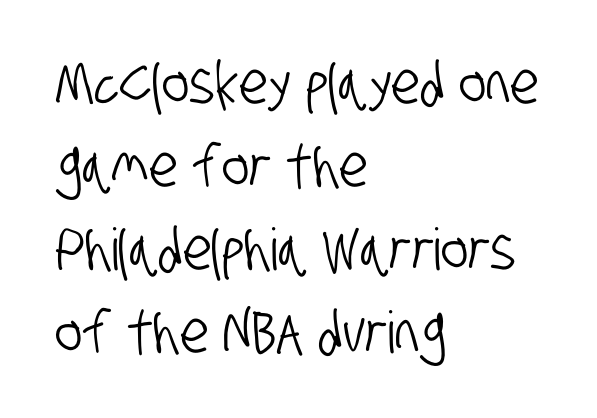
The image shows 58 px condensed sans-serif type; set left-aligned, normal line spacing (1.43x), normal letter spacing, not underlined; low stroke contrast and a large x-height.
